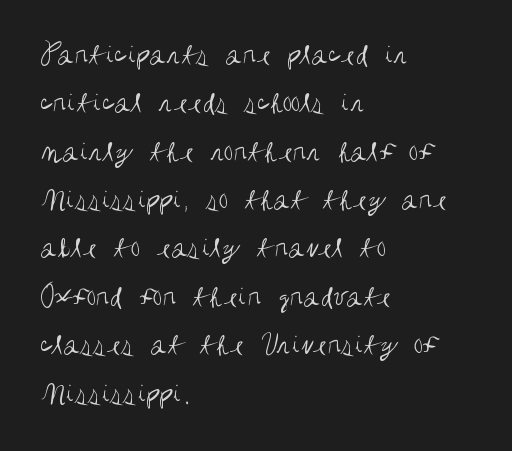
{"serif": "no", "bold": "no", "weight": "regular", "width": "condensed", "stroke_contrast": "medium", "x_height": "large", "monospaced": "no", "underline": "no", "align": "left", "line_spacing": "normal", "line_spacing_ratio": 1.56, "letter_spacing": "normal", "letter_spacing_em": 0.0, "glyph_px": 31}
